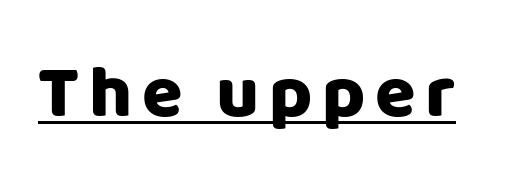
{"serif": "no", "italic": "no", "width": "normal", "stroke_contrast": "low", "x_height": "large", "monospaced": "no", "underline": "yes", "glyph_px": 74}
